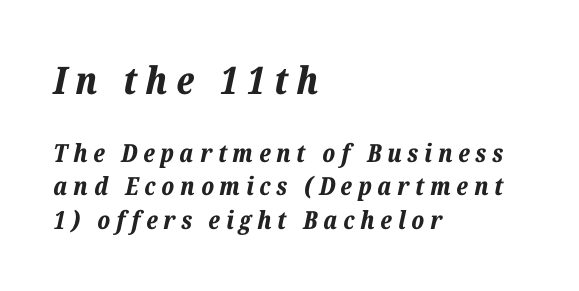
{"italic": "yes", "lean": "right", "slant_degrees": 12, "bold": "yes", "weight": "bold", "width": "normal", "stroke_contrast": "low", "x_height": "medium", "monospaced": "no", "underline": "no", "align": "left", "line_spacing": "normal", "line_spacing_ratio": 1.35, "letter_spacing": "wide", "letter_spacing_em": 0.23, "larger_block": "first", "size_ratio": 1.52, "glyph_px": 38}
